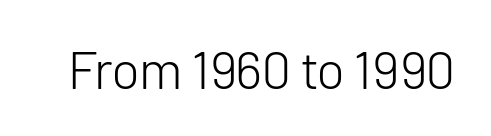
Q: Is the text bold? A: No.
Q: Is the text italic (slanted)? A: No, it is upright.
Q: Is the typeface a serif or a sans-serif typeface? A: Sans-serif.
Q: Is the text underlined? A: No.
Q: Is the spacing between letters normal or unusually wide? A: Normal.
Q: Width (condensed, normal, or wide)? A: Normal.
Q: Stroke contrast? A: Low.
Q: x-height? A: Medium.
Q: Monospaced? A: No.
